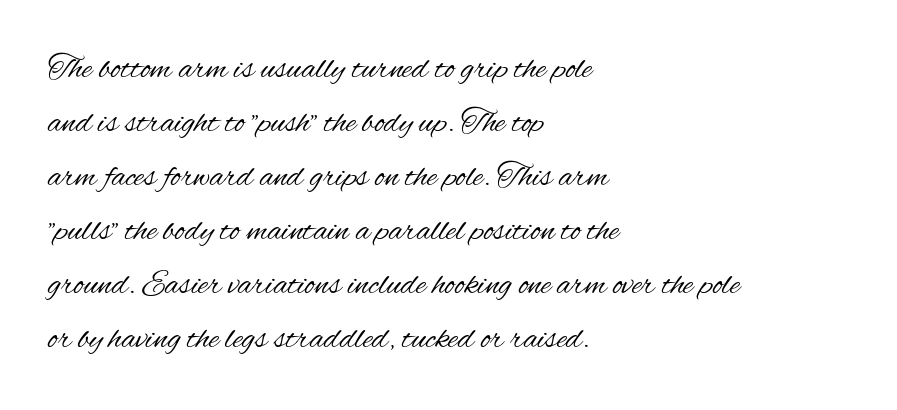
The typeface chosen for these lines omits serifs. Nobody touched the tracking dial on this one. Each stroke keeps to a modest, everyday thickness or less. This sample has the flowing, uneven cadence of proportional lettering.
